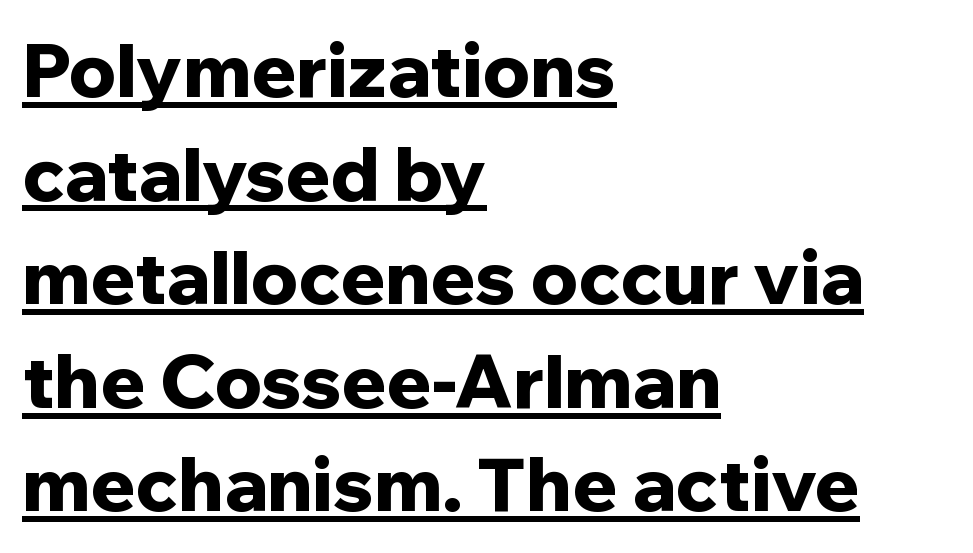
Strong, thick strokes mark this as bold type. The font's upright variant was chosen for this text. The letters advance in unequal steps, a hallmark of proportional type. What stands out about the letter spacing? Nothing — it is the standard amount. Evenly set lines give the paragraph a standard silhouette. Somebody hit Ctrl+U on this one — the words are underlined.
